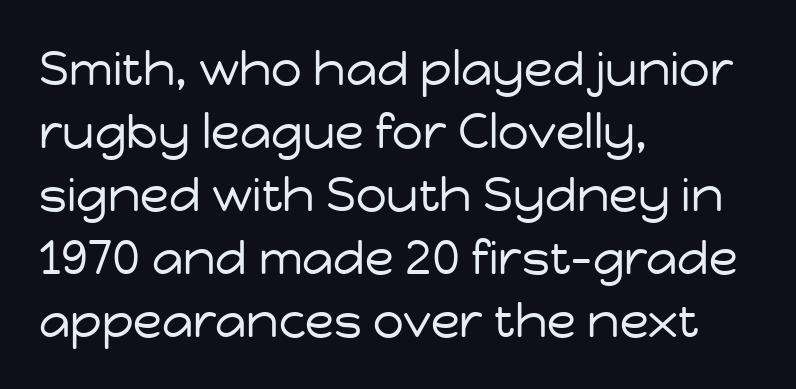
The image shows 48 px regular-weight sans-serif type, upright; set left-aligned, normal line spacing (1.31x), normal letter spacing, not underlined; low stroke contrast and a medium x-height.
